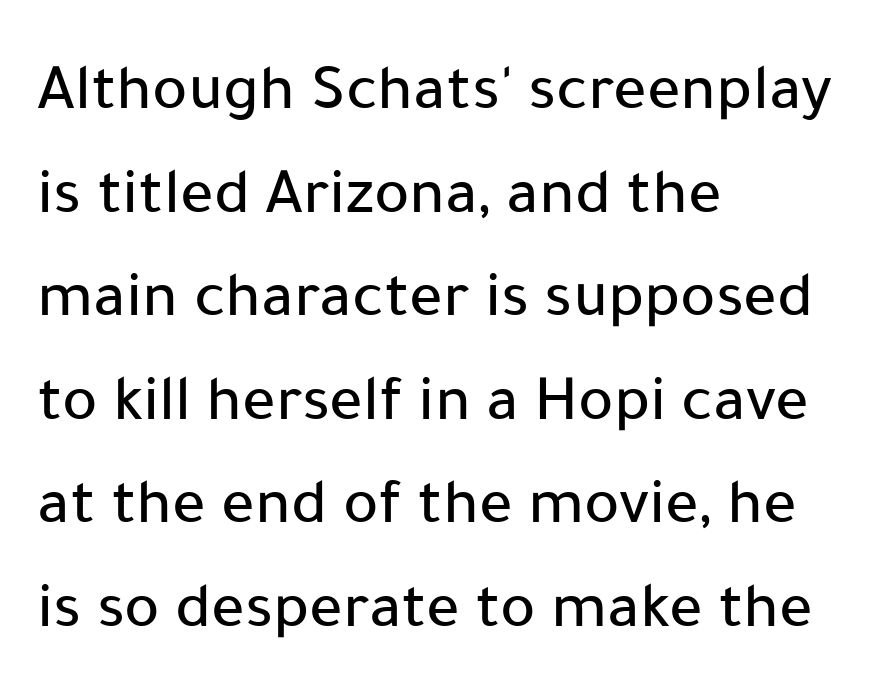
The image shows 66 px sans-serif type, upright; set left-aligned, normal line spacing (1.57x), normal letter spacing, not underlined; low stroke contrast and a medium x-height.
